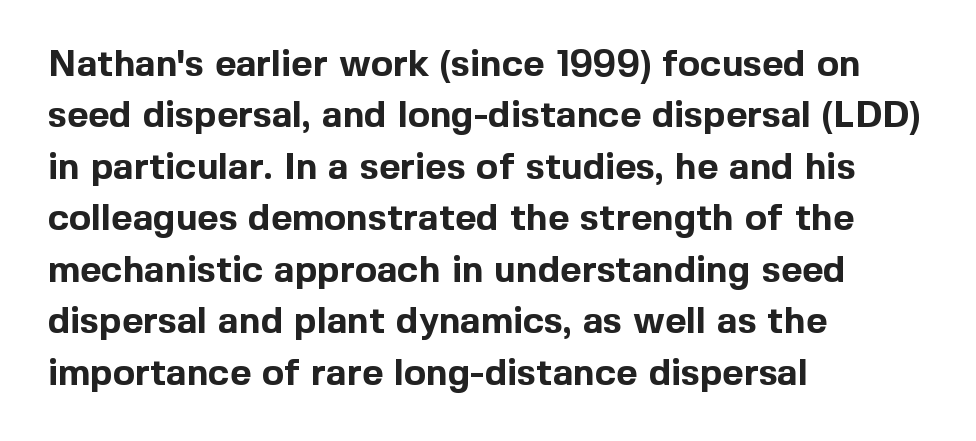
Q: Is the text bold? A: Yes.
Q: Is the text italic (slanted)? A: No, it is upright.
Q: Is the typeface a serif or a sans-serif typeface? A: Sans-serif.
Q: Is the text underlined? A: No.
Q: How is the paragraph aligned? A: Left-aligned.
Q: Is the spacing between letters normal or unusually wide? A: Normal.
Q: Is the spacing between lines tight, normal or loose? A: Normal.
Q: Width (condensed, normal, or wide)? A: Normal.
Q: x-height? A: Medium.
Q: Monospaced? A: No.
